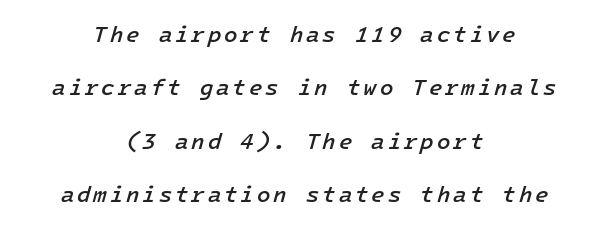
The image shows 22 px text type, italic (leaning right); set centered, loose line spacing (2.43x), not underlined.
